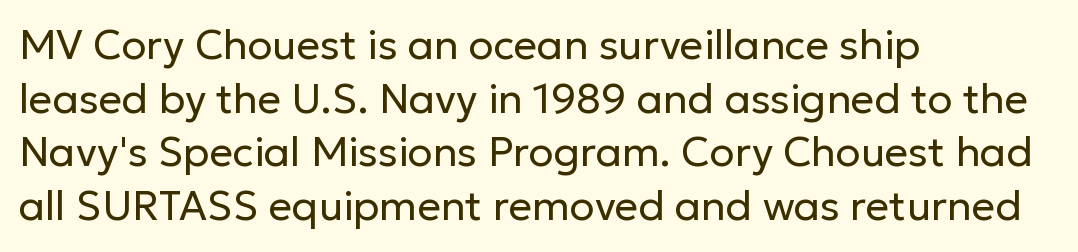
Notice how the stems are strictly vertical — no italics here. Successive baselines arrive at the customary interval. Descenders are the only things crossing below the line. If you drew a ruler down the left edge, every line would touch it.
